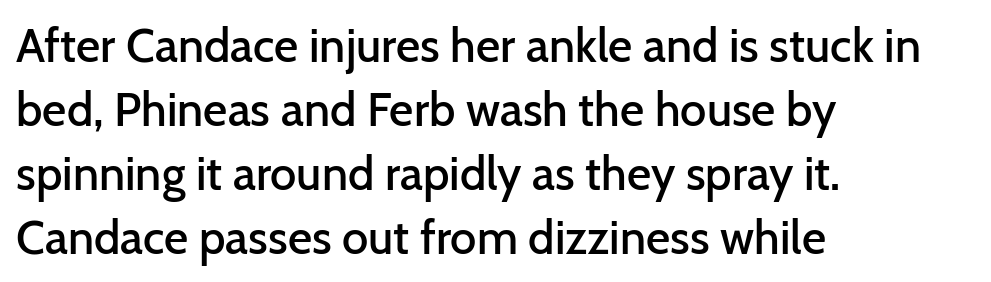
The face used here is proportionally spaced, like ordinary book or web type. The paragraph shown leans on its left margin. Notice how the stems are strictly vertical — no italics here. Has an underline been added? It has not. Stroke thickness is moderately raised; the sample reads as semibold.
